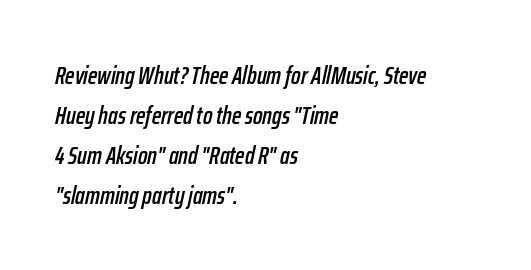
{"italic": "yes", "lean": "right", "slant_degrees": 12, "underline": "no", "align": "left", "line_spacing": "normal", "line_spacing_ratio": 1.6, "letter_spacing": "normal", "letter_spacing_em": 0.0, "glyph_px": 25}
